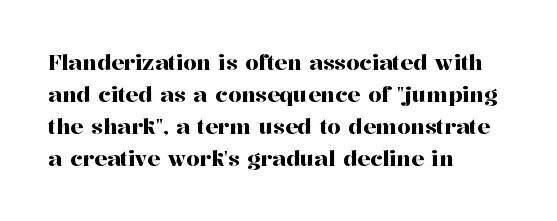
Q: Is the text italic (slanted)? A: No, it is upright.
Q: Is the text underlined? A: No.
Q: How is the paragraph aligned? A: Left-aligned.
Q: Is the spacing between letters normal or unusually wide? A: Normal.
Q: Is the spacing between lines tight, normal or loose? A: Normal.
